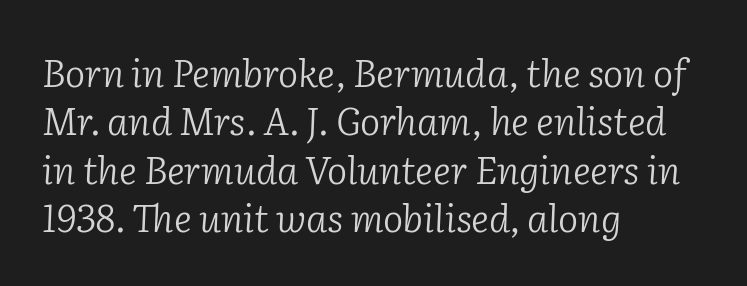
{"serif": "yes", "italic": "yes", "lean": "right", "slant_degrees": 2, "bold": "no", "weight": "light", "width": "normal", "stroke_contrast": "low", "x_height": "medium", "monospaced": "no", "underline": "no", "align": "left", "line_spacing": "normal", "line_spacing_ratio": 1.27, "letter_spacing": "normal", "letter_spacing_em": 0.0, "glyph_px": 38}
